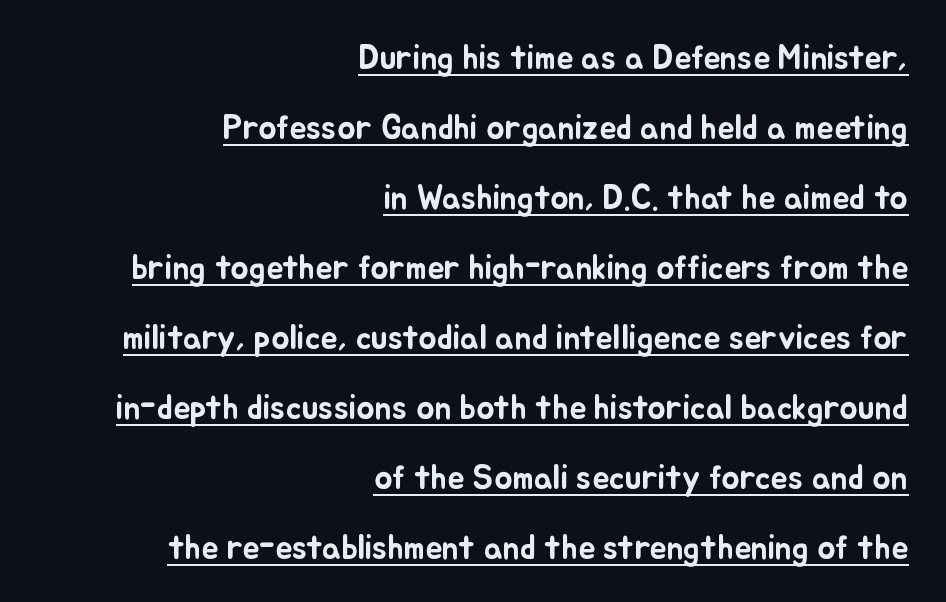
The image shows 34 px text type, upright; set right-aligned, loose line spacing (2.06x), normal letter spacing, underlined; low stroke contrast and a small x-height.
